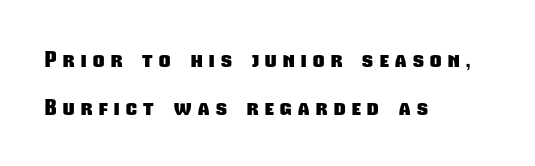
The tracking jumps out immediately: characters are airy and widely separated. The area under the type is left untouched. A great deal of white space separates one row of letters from the next. Every letter is thick-stroked: bold, no question. In CSS terms this would be text-align: left.
